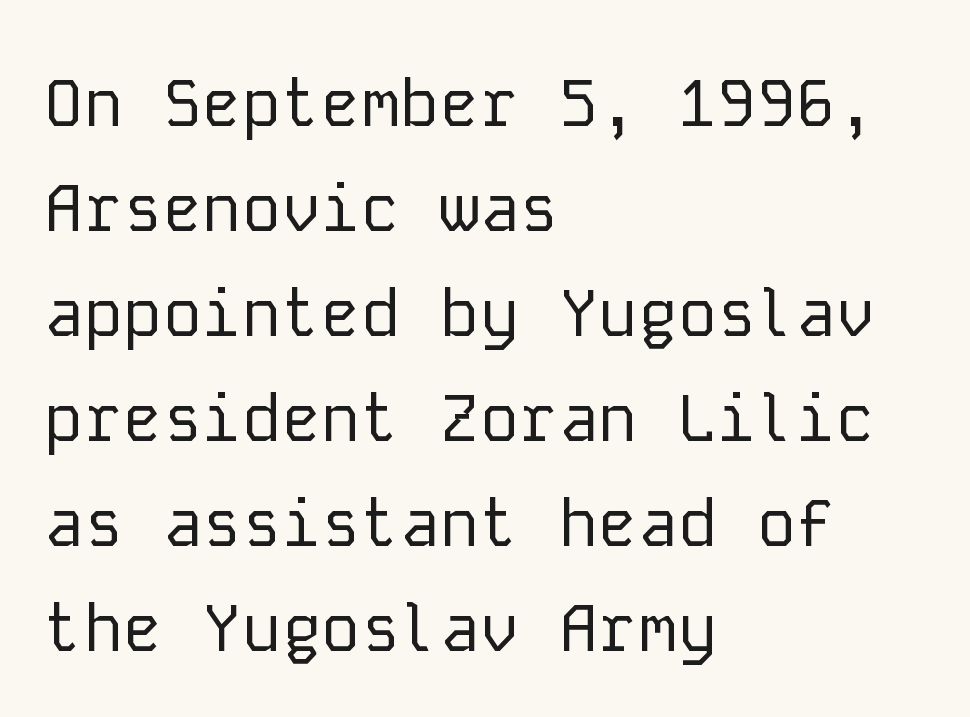
Q: Is the text bold? A: No.
Q: Is the text italic (slanted)? A: No, it is upright.
Q: Is the typeface a serif or a sans-serif typeface? A: Sans-serif.
Q: Is the text underlined? A: No.
Q: How is the paragraph aligned? A: Left-aligned.
Q: Is the spacing between letters normal or unusually wide? A: Normal.
Q: Is the spacing between lines tight, normal or loose? A: Normal.
Q: Width (condensed, normal, or wide)? A: Normal.
Q: Stroke contrast? A: Low.
Q: x-height? A: Medium.
Q: Monospaced? A: Yes.
